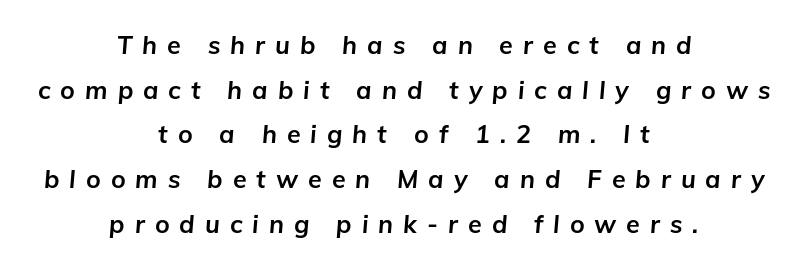
Q: Is the text bold? A: Yes.
Q: Is the text italic (slanted)? A: Yes, it leans right by about 5 degrees.
Q: Is the text underlined? A: No.
Q: How is the paragraph aligned? A: Centered.
Q: Is the spacing between letters normal or unusually wide? A: Unusually wide.
